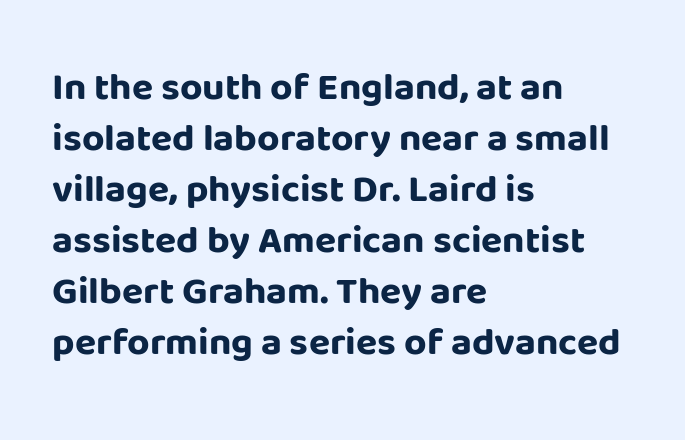
The image shows 39 px bold sans-serif type, upright; set left-aligned, normal line spacing (1.31x), normal letter spacing, not underlined; low stroke contrast and a large x-height.
